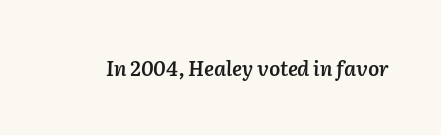
The image shows 20 px text type, italic (leaning right); set normal letter spacing, not underlined.
